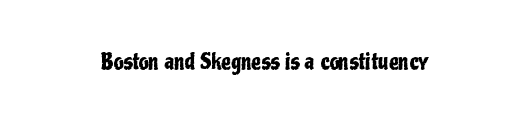
The image shows 22 px text type, upright; set normal letter spacing, not underlined.
